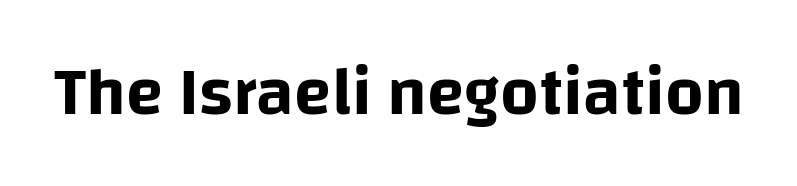
Q: Is the text italic (slanted)? A: No, it is upright.
Q: Is the typeface a serif or a sans-serif typeface? A: Sans-serif.
Q: Is the text underlined? A: No.
Q: Is the spacing between letters normal or unusually wide? A: Normal.
Q: Width (condensed, normal, or wide)? A: Normal.
Q: Stroke contrast? A: Low.
Q: x-height? A: Large.
Q: Monospaced? A: No.
